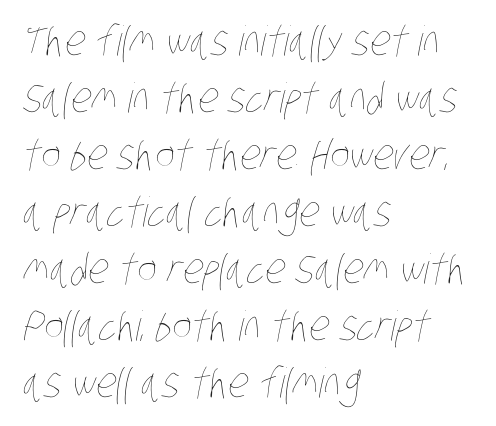
{"bold": "no", "weight": "thin", "width": "condensed", "stroke_contrast": "low", "x_height": "large", "monospaced": "no", "underline": "no", "align": "left", "line_spacing": "normal", "line_spacing_ratio": 1.39, "letter_spacing": "normal", "letter_spacing_em": 0.0, "glyph_px": 41}
